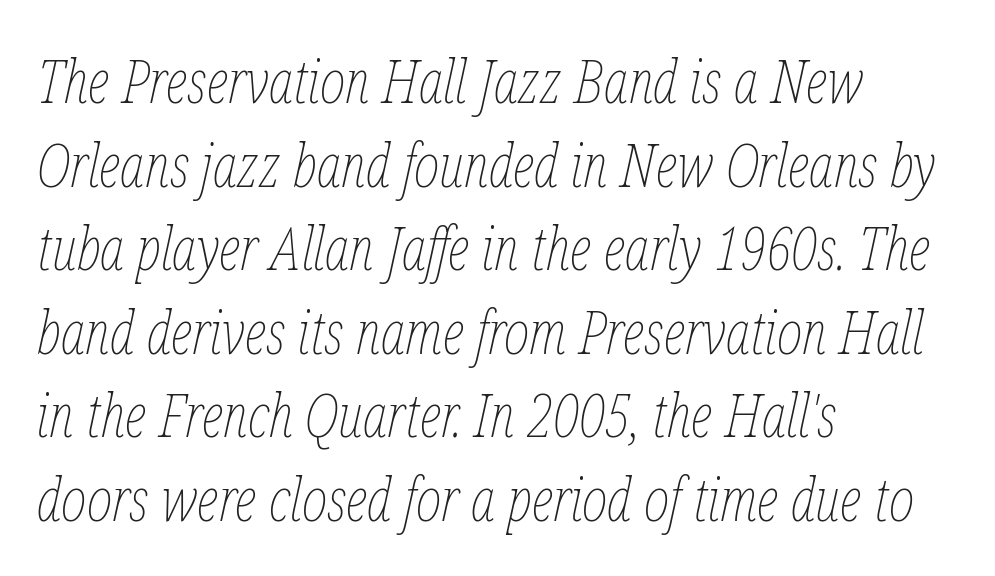
Interline gaps are of average width in this sample. A clean baseline with only descenders dipping below it. The setting favours the left margin, as ordinary paragraphs usually do. The rendering uses natural spacing where letterforms have individual widths. Notice how the stems are inclined rather than vertical — that's the hallmark of italics. A typesetter would call this zero additional tracking.
